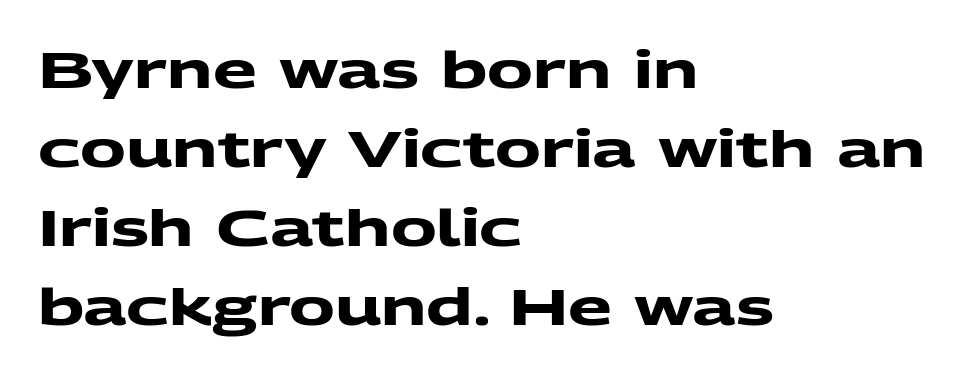
{"serif": "no", "bold": "yes", "weight": "heavy", "width": "wide", "stroke_contrast": "medium", "x_height": "medium", "monospaced": "no", "underline": "no", "align": "left", "line_spacing": "normal", "line_spacing_ratio": 1.55, "letter_spacing": "normal", "letter_spacing_em": 0.0, "glyph_px": 51}
